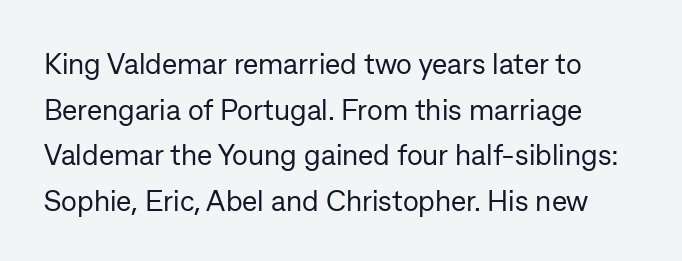
{"serif": "no", "italic": "no", "bold": "no", "weight": "regular", "width": "normal", "stroke_contrast": "low", "x_height": "medium", "monospaced": "no", "underline": "no", "line_spacing": "normal", "line_spacing_ratio": 1.57, "letter_spacing": "normal", "letter_spacing_em": 0.0, "glyph_px": 29}
